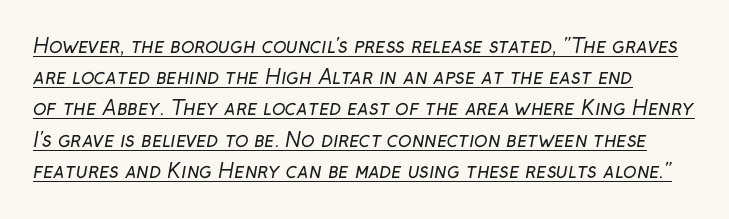
Weight class: somewhere from thin through regular. Interline gaps are of average width in this sample. Like a heading marked for emphasis, these lines bear an underscore. The horizontal fit of the characters is conventional and even.
